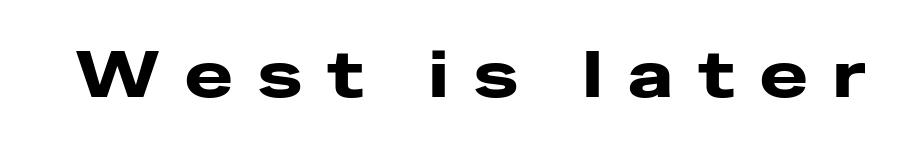
The gap between lines stays unmarked. The rendering uses natural spacing where letterforms have individual widths. Vertical strokes here are truly vertical. Someone cranked the tracking dial way up on this one. The characters display no serif detailing; their extremities are plain.
